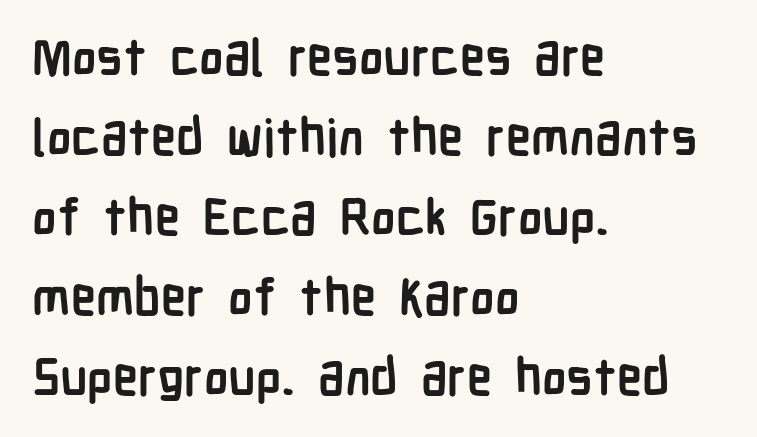
Q: Is the text bold? A: Yes.
Q: Is the text italic (slanted)? A: No, it is upright.
Q: Is the typeface a serif or a sans-serif typeface? A: Sans-serif.
Q: Is the text underlined? A: No.
Q: How is the paragraph aligned? A: Left-aligned.
Q: Is the spacing between letters normal or unusually wide? A: Normal.
Q: Is the spacing between lines tight, normal or loose? A: Normal.
Q: Width (condensed, normal, or wide)? A: Condensed.
Q: Stroke contrast? A: Low.
Q: x-height? A: Medium.
Q: Monospaced? A: No.
